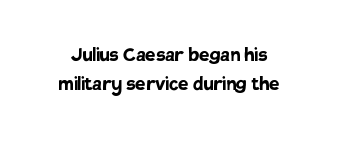
The image shows 23 px bold type, upright; set normal line spacing (1.25x), normal letter spacing, not underlined.
